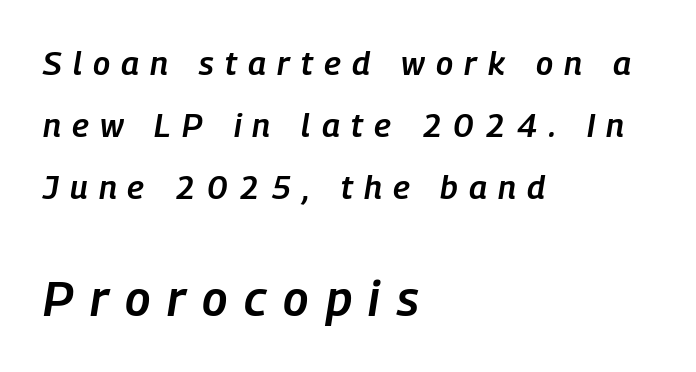
Q: Is the text bold? A: Semi-bold.
Q: Is the text italic (slanted)? A: Yes, it leans right by about 9 degrees.
Q: Is the text underlined? A: No.
Q: How is the paragraph aligned? A: Left-aligned.
Q: Is the spacing between letters normal or unusually wide? A: Unusually wide.
Q: Which block of text is set in a larger size, the first (top) or the second (bottom)? A: The second (bottom) one.
Q: Width (condensed, normal, or wide)? A: Condensed.
Q: Stroke contrast? A: Low.
Q: x-height? A: Medium.
Q: Monospaced? A: No.
